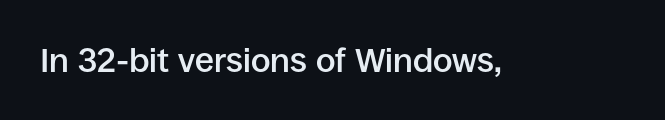
The image shows 34 px semibold sans-serif type, upright; set normal letter spacing, not underlined; low stroke contrast and a large x-height.
